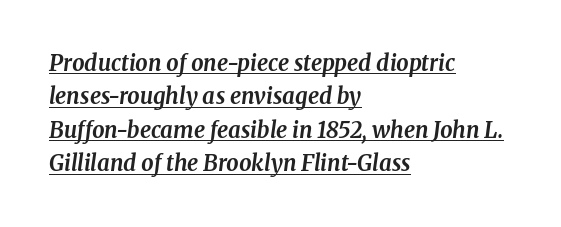
This rendering features underlined lettering. Vertical spacing — default. The rendering anchors every line to the left-hand side. Short note: letters normally spaced. If you drew a line through each stem, it would be angled. The glyphs have the mass of a bold cut.
